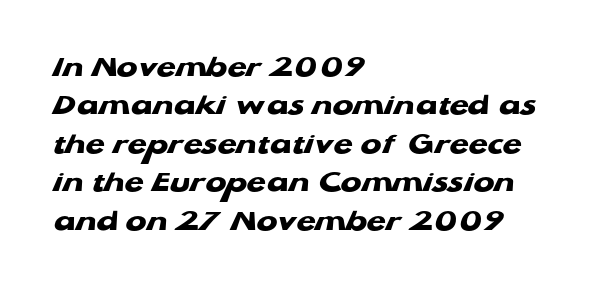
Heft: maximum for text — a bold. Each letter keeps its own natural width here, so spacing adapts to shape. The foot of each line stays bare and open. Regarding serifs, this sample does without them. Nobody touched the tracking dial on this one.
